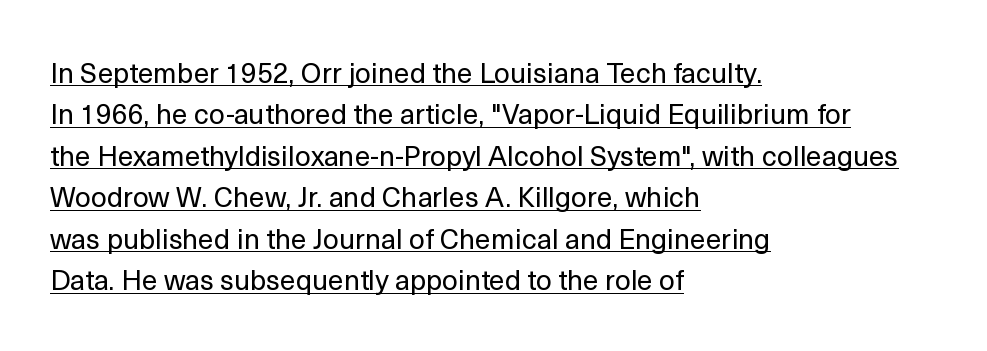
Q: Is the text bold? A: No.
Q: Is the text italic (slanted)? A: No, it is upright.
Q: Is the typeface a serif or a sans-serif typeface? A: Sans-serif.
Q: Is the text underlined? A: Yes.
Q: How is the paragraph aligned? A: Left-aligned.
Q: Is the spacing between letters normal or unusually wide? A: Normal.
Q: Is the spacing between lines tight, normal or loose? A: Normal.
Q: Width (condensed, normal, or wide)? A: Normal.
Q: x-height? A: Medium.
Q: Monospaced? A: No.
